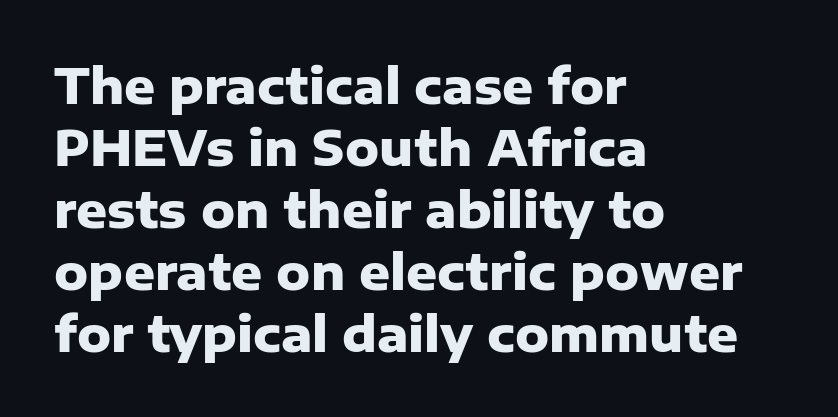
The image shows 48 px heavy sans-serif type, upright; set left-aligned, normal line spacing (1.29x), normal letter spacing, not underlined; low stroke contrast and a medium x-height.
